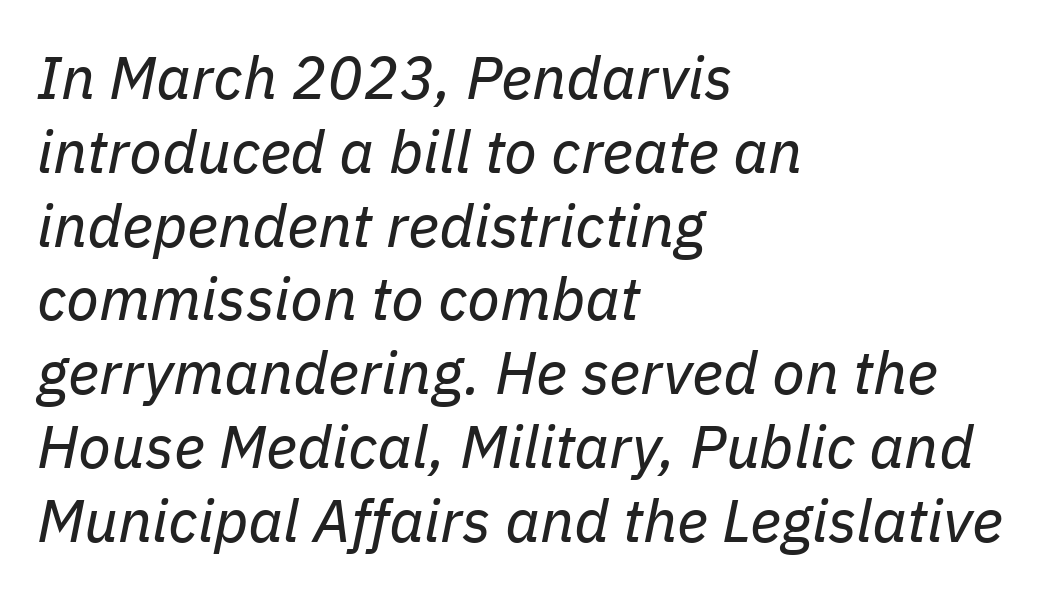
The image shows 60 px regular-weight type, italic (leaning right); set left-aligned, line spacing 1.23x, normal letter spacing, not underlined; low stroke contrast and a medium x-height.
